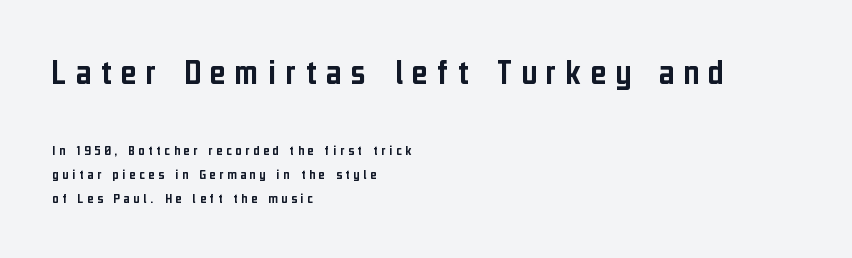
The image shows 38 px condensed sans-serif type, upright; set left-aligned, normal line spacing (1.58x), unusually wide letter spacing (+0.24 em), not underlined; the first (top) block is 2.53x larger; low stroke contrast and a medium x-height.
